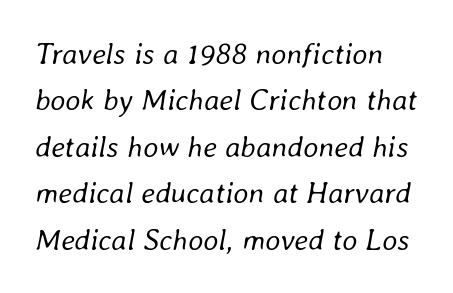
Looks like regular typesetting: each glyph gets only the width it needs. Yep, that's italic — everything's leaning. The type is set solid horizontally, with unmodified tracking. A normal amount of white space separates one row of letters from the next.
